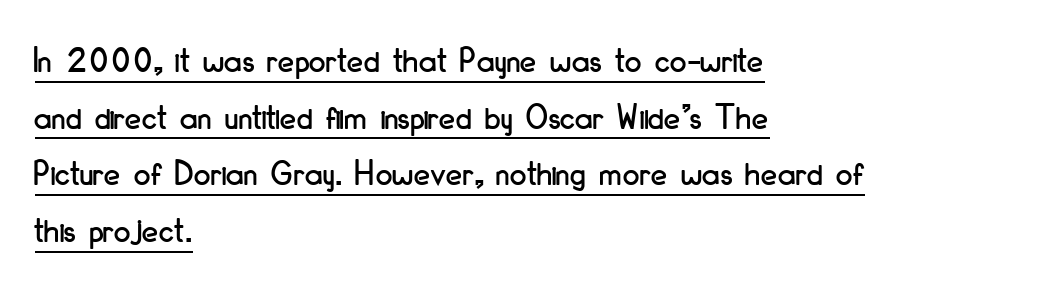
The image shows 37 px condensed sans-serif type, upright; set left-aligned, normal line spacing (1.53x), normal letter spacing, underlined; low stroke contrast and a small x-height.
